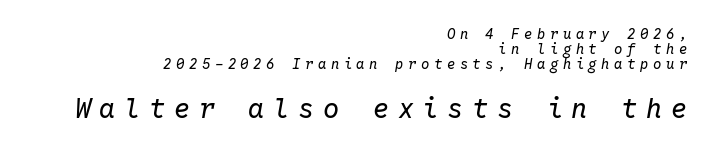
Regarding leading, the lines here are crowded together. Bigger letters appear in the bottom chunk; the top chunk is reduced. The setting favours the right margin, as signatures and pull-quotes sometimes do. The strokes are not fattened; the text isn't bold.
